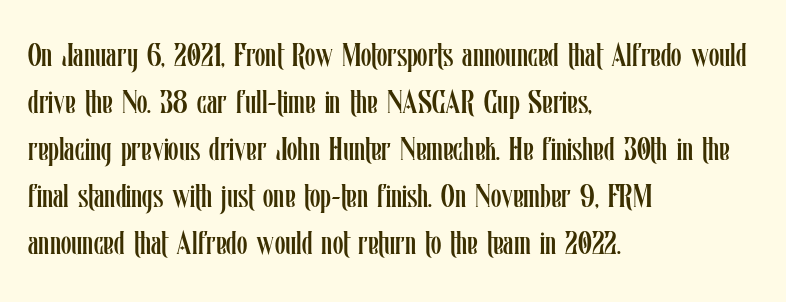
{"italic": "no", "bold": "no", "weight": "regular", "width": "condensed", "stroke_contrast": "low", "x_height": "medium", "monospaced": "no", "underline": "no", "align": "left", "line_spacing": "normal", "line_spacing_ratio": 1.38, "letter_spacing": "normal", "letter_spacing_em": 0.0, "glyph_px": 34}
